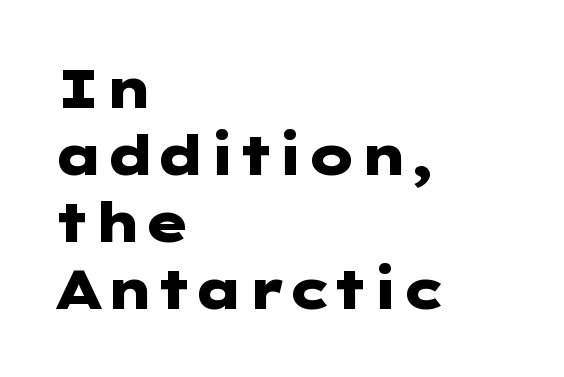
The letters stand straight up with perfectly vertical stems. The horizontal fit of the characters is conventional and even. The passage is arranged the way most books set body copy — flush left. These lines carry a lot of weight — the face is fully bold.
